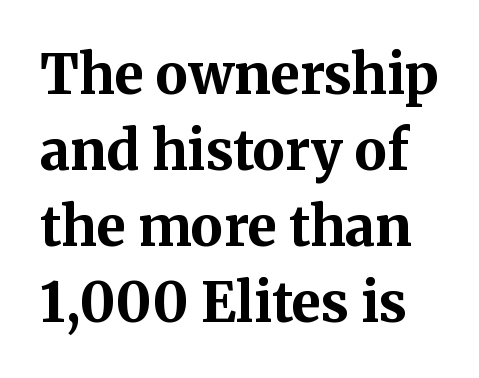
The image shows 54 px bold serif type, upright; set normal line spacing (1.41x), normal letter spacing, not underlined; medium stroke contrast and a medium x-height.
